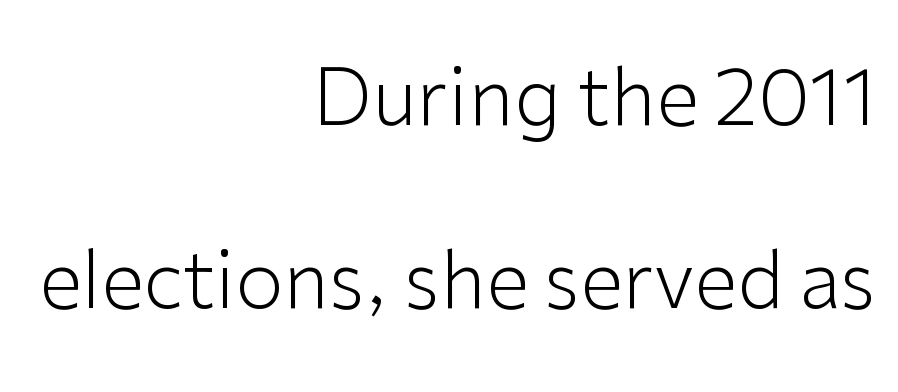
A clean baseline with only descenders dipping below it. Proportional: the letters do not fall into vertical columns. Casual observation: everything's shoved over to the right. The strokes carry an ordinary text weight at most. Is there any slant? The stems are plumb.
